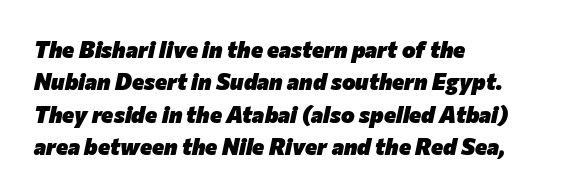
The image shows 23 px bold type, italic (leaning right); set left-aligned, normal line spacing (1.41x), normal letter spacing, not underlined.
